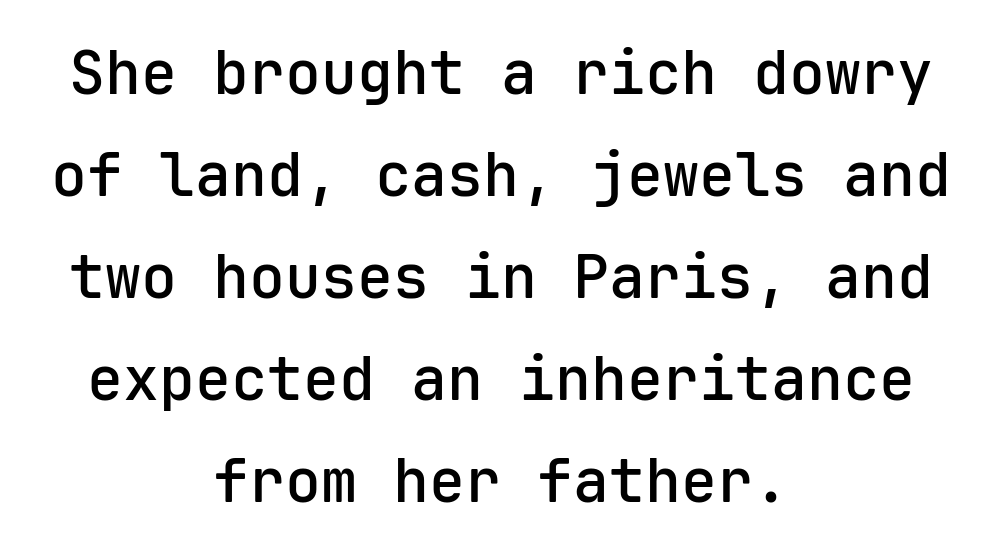
The gap between lines stays unmarked. These lines were composed using upright roman letters. Set as a demibold, roughly 600 on the weight scale. Successive baselines arrive at the customary interval. Looks like terminal output: every glyph gets an equal slot.
